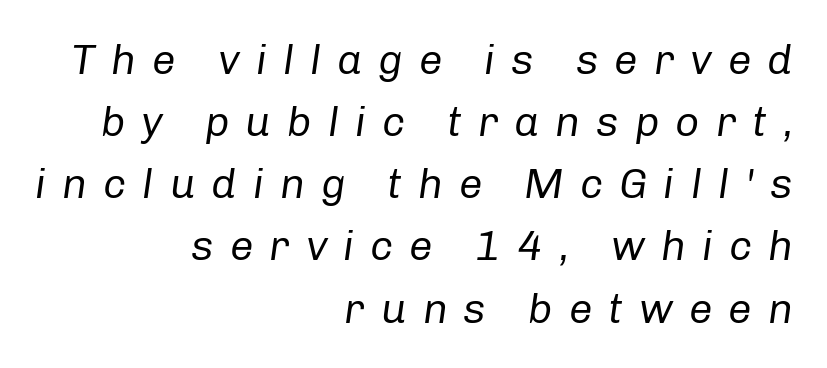
{"italic": "yes", "lean": "right", "slant_degrees": 8, "bold": "no", "weight": "regular", "width": "normal", "stroke_contrast": "low", "x_height": "medium", "monospaced": "no", "underline": "no", "align": "right", "line_spacing": "normal", "line_spacing_ratio": 1.48, "letter_spacing": "wide", "letter_spacing_em": 0.38, "glyph_px": 42}
